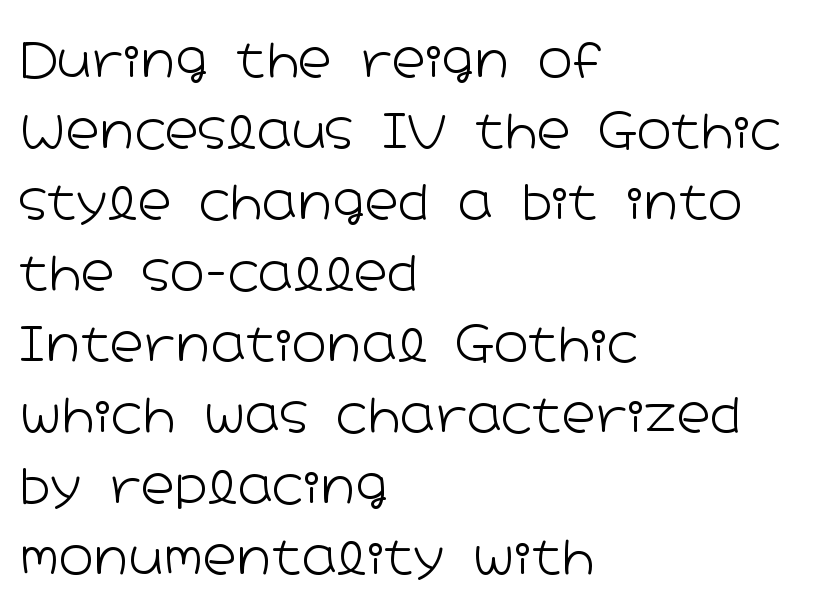
{"serif": "no", "italic": "no", "bold": "no", "weight": "light", "width": "wide", "stroke_contrast": "low", "x_height": "medium", "monospaced": "no", "underline": "no", "align": "left", "line_spacing": "normal", "line_spacing_ratio": 1.51, "letter_spacing": "normal", "letter_spacing_em": 0.0, "glyph_px": 47}
